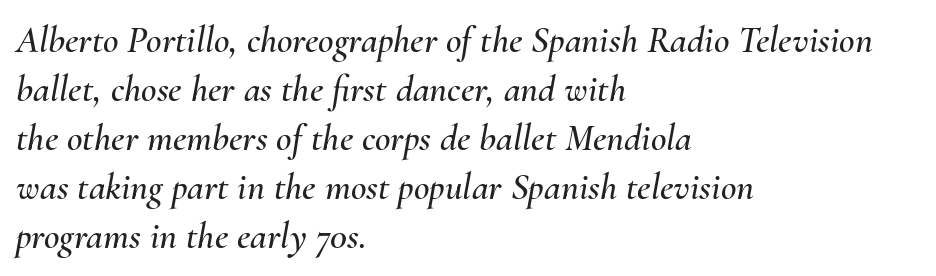
Q: Is the text italic (slanted)? A: Yes, it leans right by about 10 degrees.
Q: Is the text underlined? A: No.
Q: How is the paragraph aligned? A: Left-aligned.
Q: Is the spacing between letters normal or unusually wide? A: Normal.
Q: Is the spacing between lines tight, normal or loose? A: Normal.
Q: Width (condensed, normal, or wide)? A: Normal.
Q: Stroke contrast? A: Medium.
Q: x-height? A: Small.
Q: Monospaced? A: No.
